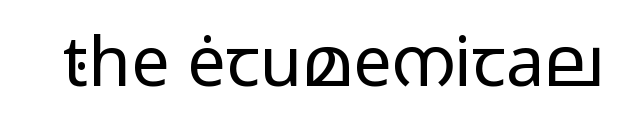
Here the designer chose a conventional face with non-uniform glyph widths. Examine the stroke ends and you'll find no serifs. How are the letters spaced? Ordinarily, with no added tracking. The lettering stays uniformly vertical, giving the passage a roman look. Ink coverage per letter is moderate at most.
